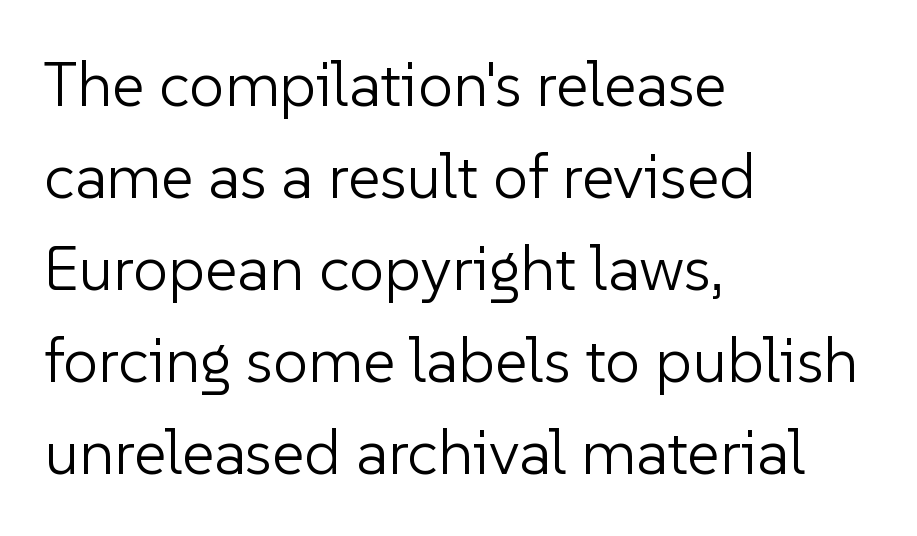
Q: Is the text bold? A: No.
Q: Is the text italic (slanted)? A: No, it is upright.
Q: Is the typeface a serif or a sans-serif typeface? A: Sans-serif.
Q: Is the text underlined? A: No.
Q: How is the paragraph aligned? A: Left-aligned.
Q: Is the spacing between letters normal or unusually wide? A: Normal.
Q: Is the spacing between lines tight, normal or loose? A: Normal.
Q: Width (condensed, normal, or wide)? A: Normal.
Q: Stroke contrast? A: Low.
Q: x-height? A: Medium.
Q: Monospaced? A: No.
